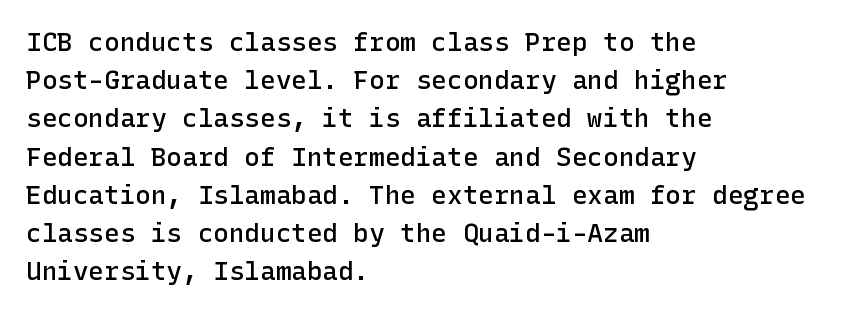
These lines keep a tight, regular rhythm from letter to letter. The rag falls on the right side of this text block. Glance below the letters and you will spot only blank space. Interline gaps are of average width in this sample.
